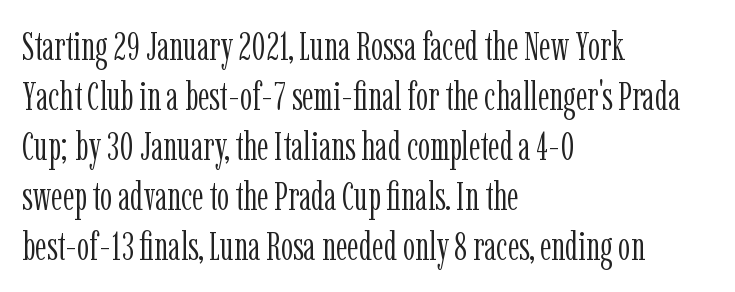
Q: Is the text bold? A: No.
Q: Is the text italic (slanted)? A: No, it is upright.
Q: Is the typeface a serif or a sans-serif typeface? A: Serif.
Q: Is the text underlined? A: No.
Q: How is the paragraph aligned? A: Left-aligned.
Q: Is the spacing between letters normal or unusually wide? A: Normal.
Q: Is the spacing between lines tight, normal or loose? A: Normal.
Q: Width (condensed, normal, or wide)? A: Condensed.
Q: Stroke contrast? A: Low.
Q: x-height? A: Medium.
Q: Monospaced? A: No.
